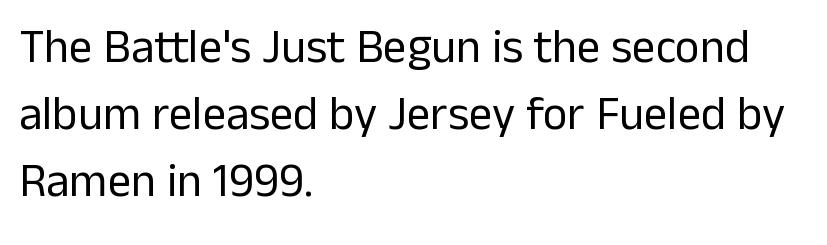
{"serif": "no", "italic": "no", "bold": "no", "weight": "regular", "width": "normal", "stroke_contrast": "low", "x_height": "medium", "monospaced": "no", "underline": "no", "align": "left", "line_spacing": "normal", "line_spacing_ratio": 1.43, "letter_spacing": "normal", "letter_spacing_em": 0.0, "glyph_px": 47}
